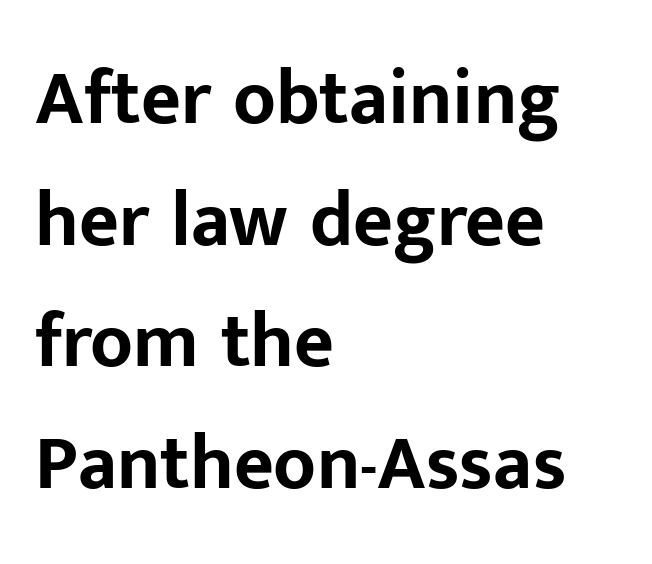
Q: Is the text bold? A: Yes.
Q: Is the text italic (slanted)? A: No, it is upright.
Q: Is the typeface a serif or a sans-serif typeface? A: Sans-serif.
Q: Is the text underlined? A: No.
Q: How is the paragraph aligned? A: Left-aligned.
Q: Is the spacing between letters normal or unusually wide? A: Normal.
Q: Is the spacing between lines tight, normal or loose? A: Normal.
Q: Width (condensed, normal, or wide)? A: Normal.
Q: Stroke contrast? A: Low.
Q: x-height? A: Medium.
Q: Monospaced? A: No.
